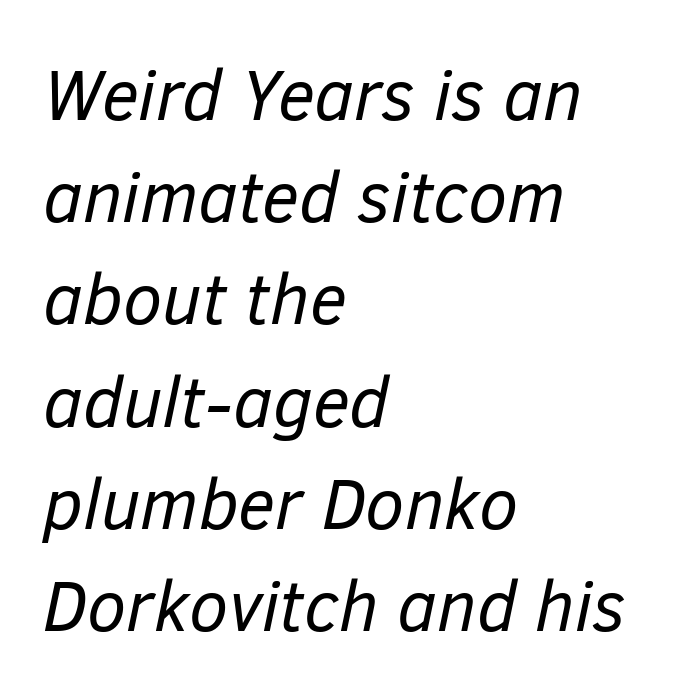
{"italic": "yes", "lean": "right", "slant_degrees": 12, "bold": "no", "weight": "regular", "width": "normal", "stroke_contrast": "low", "x_height": "medium", "monospaced": "no", "underline": "no", "align": "left", "line_spacing": "normal", "line_spacing_ratio": 1.44, "letter_spacing": "normal", "letter_spacing_em": 0.0, "glyph_px": 71}
